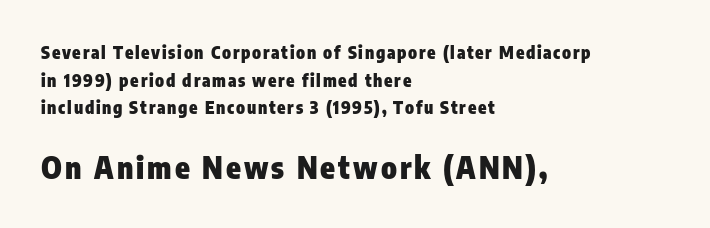
The image shows 30 px heavy, condensed sans-serif type, upright; set left-aligned, normal line spacing (1.63x), not underlined; the second (bottom) block is 1.76x larger; low stroke contrast and a medium x-height.
